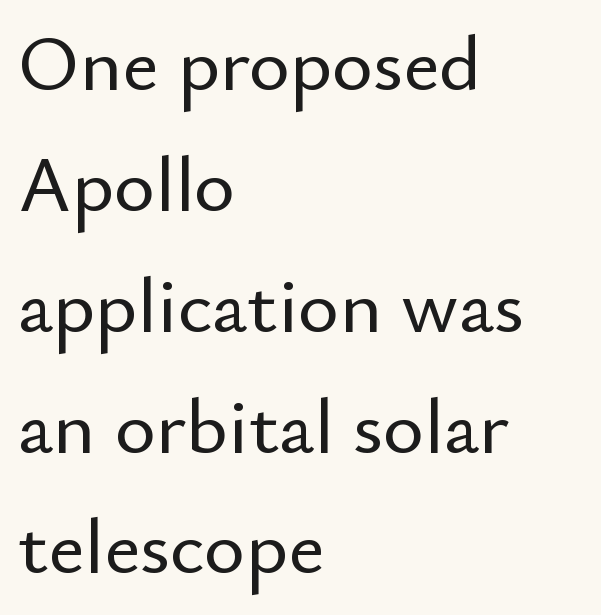
{"serif": "no", "italic": "no", "width": "normal", "stroke_contrast": "low", "x_height": "small", "monospaced": "no", "underline": "no", "align": "left", "line_spacing": "normal", "line_spacing_ratio": 1.53, "letter_spacing": "normal", "letter_spacing_em": 0.0, "glyph_px": 79}
